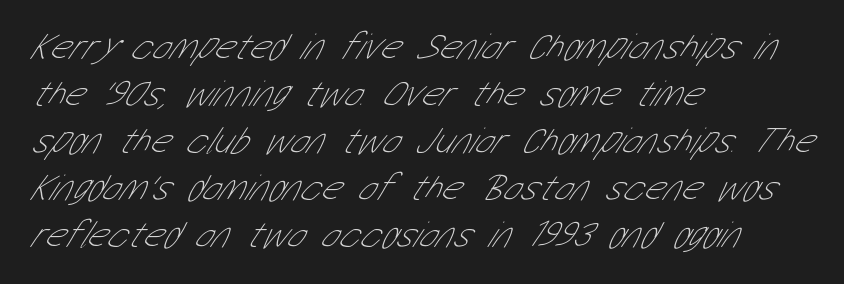
The image shows 38 px thin, condensed sans-serif type; set left-aligned, line spacing 1.24x, normal letter spacing, not underlined; low stroke contrast and a medium x-height.
